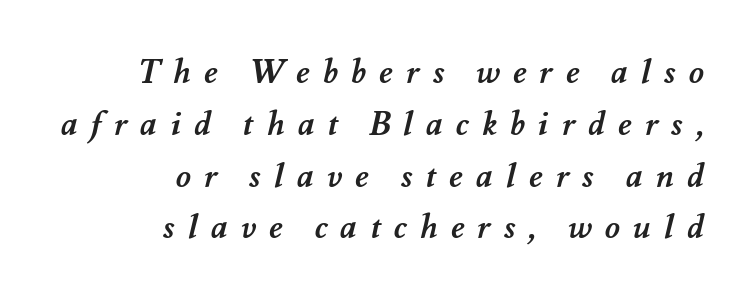
The image shows 33 px semibold type; set right-aligned, normal line spacing (1.57x), unusually wide letter spacing (+0.39 em), not underlined; medium stroke contrast and a small x-height.
